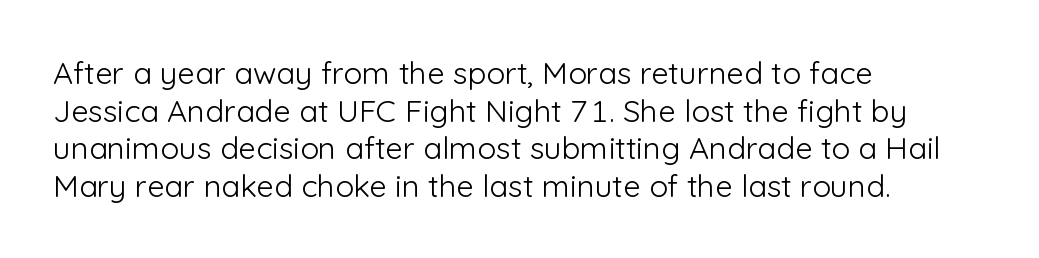
Character widths vary here, with narrow letters taking less room than wide ones. Grotesque or geometric, the face here clearly has no serifs. The strokes carry an ordinary text weight at most. Layout note: lines flush left. The glyphs are unaccompanied by any horizontal stroke below them.
